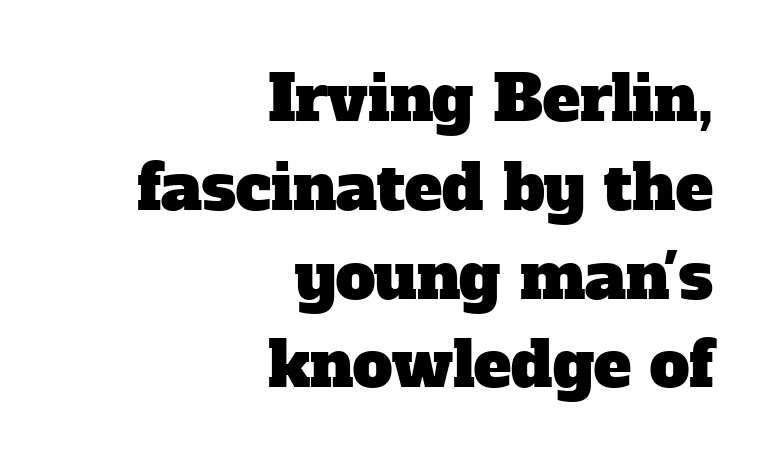
Q: Is the typeface a serif or a sans-serif typeface? A: Serif.
Q: Is the text underlined? A: No.
Q: How is the paragraph aligned? A: Right-aligned.
Q: Is the spacing between letters normal or unusually wide? A: Normal.
Q: Is the spacing between lines tight, normal or loose? A: Normal.
Q: Width (condensed, normal, or wide)? A: Normal.
Q: Stroke contrast? A: Low.
Q: x-height? A: Medium.
Q: Monospaced? A: No.
